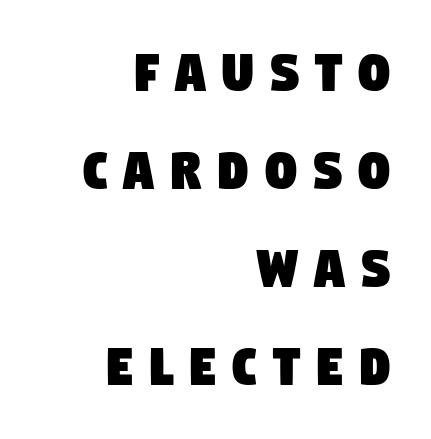
Q: Is the typeface a serif or a sans-serif typeface? A: Sans-serif.
Q: Is the text underlined? A: No.
Q: How is the paragraph aligned? A: Right-aligned.
Q: Is the spacing between letters normal or unusually wide? A: Unusually wide.
Q: Is the spacing between lines tight, normal or loose? A: Normal.
Q: Width (condensed, normal, or wide)? A: Condensed.
Q: Stroke contrast? A: Low.
Q: x-height? A: Large.
Q: Monospaced? A: No.
